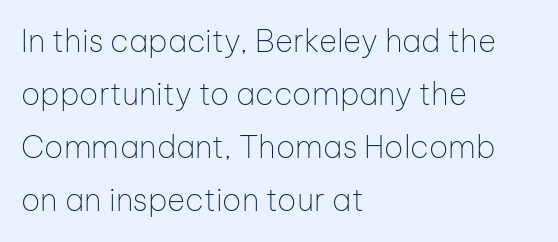
The rendering uses natural spacing where letterforms have individual widths. Compared with typical body copy, the letter spacing here is the same. Weight: in the light-to-regular range. A bare baseline throughout the passage. To sum up the face: it is a sans, with no serifs.
